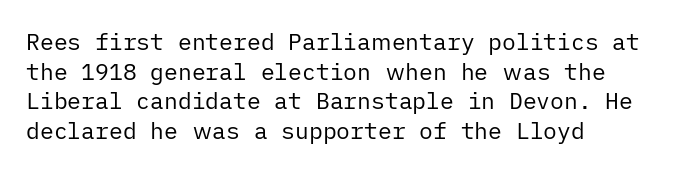
{"italic": "no", "bold": "no", "underline": "no", "align": "left", "line_spacing": "normal", "line_spacing_ratio": 1.29, "letter_spacing": "normal", "letter_spacing_em": 0.0, "glyph_px": 23}
